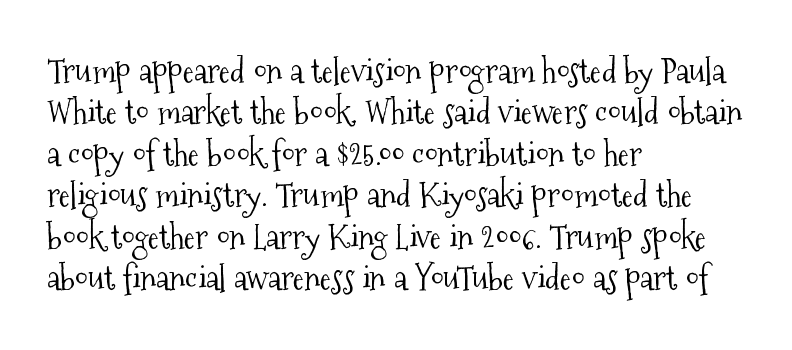
{"serif": "yes", "italic": "no", "bold": "no", "weight": "light", "width": "condensed", "stroke_contrast": "medium", "x_height": "medium", "monospaced": "no", "underline": "no", "align": "left", "line_spacing_ratio": 1.22, "letter_spacing": "normal", "letter_spacing_em": 0.0, "glyph_px": 34}
